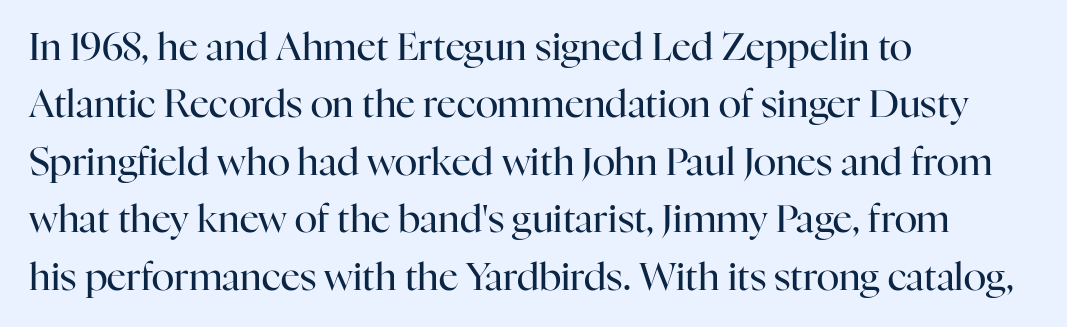
The image shows 38 px regular-weight serif type, upright; set left-aligned, normal line spacing (1.51x), normal letter spacing, not underlined; high stroke contrast and a medium x-height.
